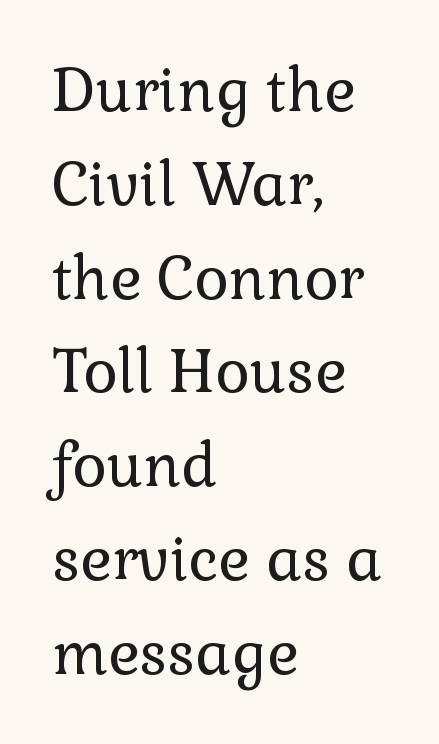
These lines are rendered in a variable-pitch font. The rows are spaced the way most documents space them. Quick note: underline off. The font is comparable to plain body text, perhaps lighter. A roman cut, with each character standing at attention. The paragraph shown leans on its left margin.
